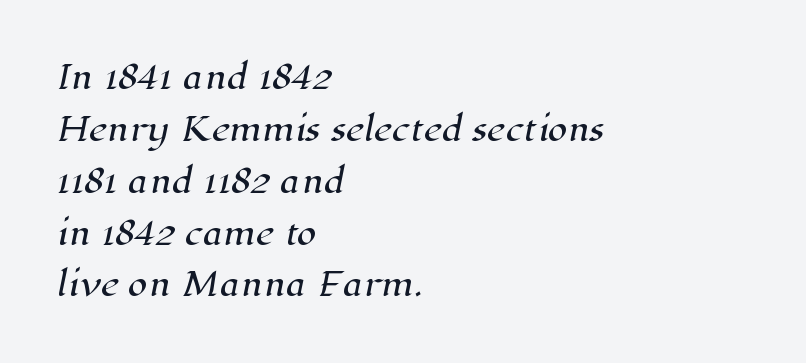
Q: Is the typeface a serif or a sans-serif typeface? A: Serif.
Q: Is the text underlined? A: No.
Q: How is the paragraph aligned? A: Left-aligned.
Q: Is the spacing between letters normal or unusually wide? A: Normal.
Q: Is the spacing between lines tight, normal or loose? A: Normal.
Q: Width (condensed, normal, or wide)? A: Normal.
Q: Stroke contrast? A: High.
Q: x-height? A: Medium.
Q: Monospaced? A: No.
